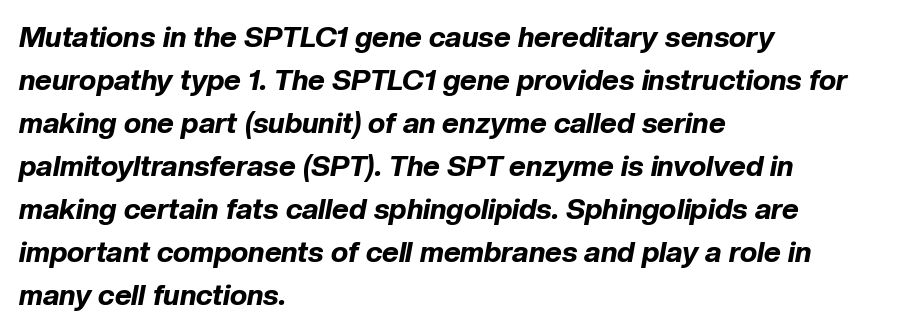
The image shows 29 px bold type, italic (leaning right); set left-aligned, normal line spacing (1.48x), normal letter spacing, not underlined; low stroke contrast and a medium x-height.
